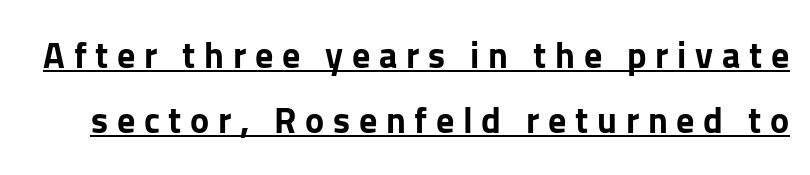
Underlining? Definitely there. The face used here is proportionally spaced, like ordinary book or web type. On the weight axis this lands at bold, roughly 700. To sum up the face: it is a sans, with no serifs. Characters follow at a spacing far wider than the type designer built in.
